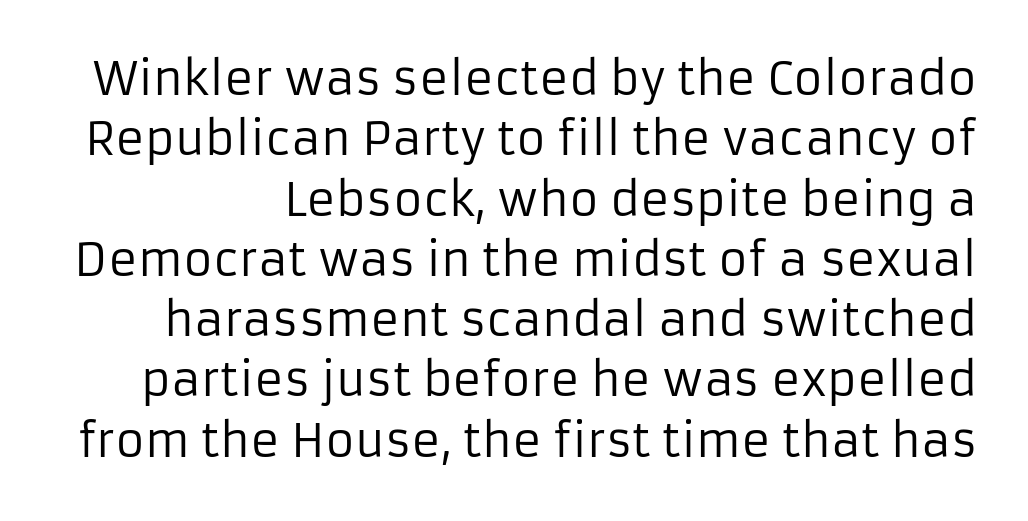
The image shows 45 px regular-weight sans-serif type, upright; set normal line spacing (1.34x), normal letter spacing, not underlined; low stroke contrast and a medium x-height.
